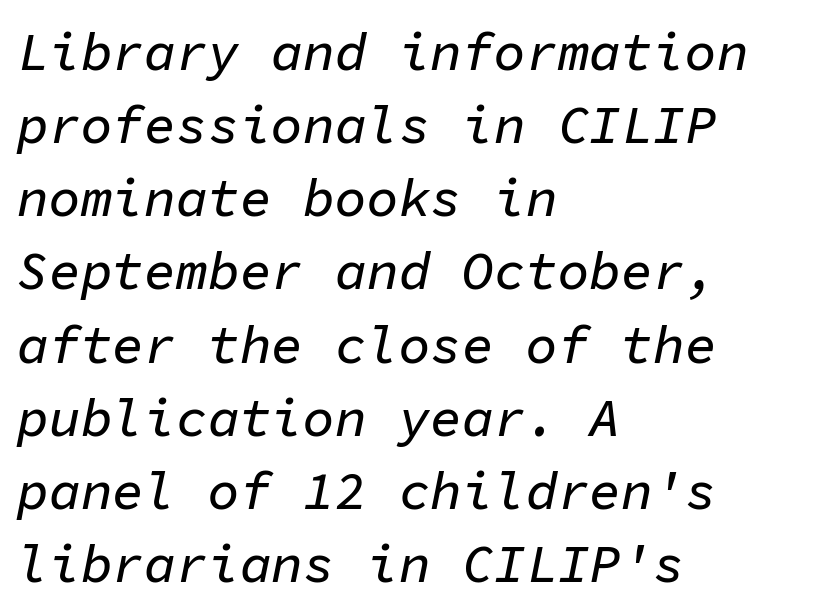
Emphasis-style slanted type is in use. Evenly set lines give the paragraph a standard silhouette. Letter spacing: default. Beneath every word, the page is bare. Think of a typewriter: that constant character pitch is what you see here.
